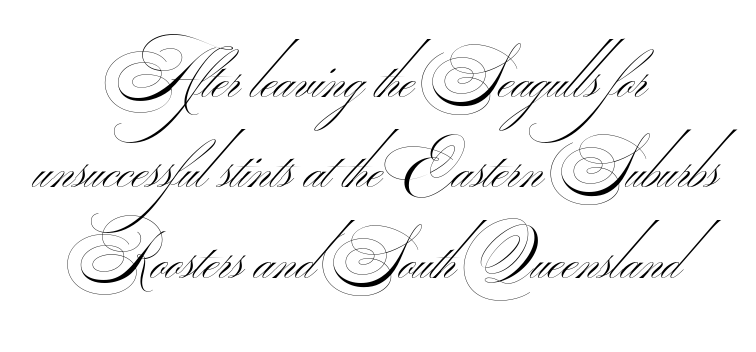
Q: Is the text bold? A: No.
Q: Is the typeface a serif or a sans-serif typeface? A: Sans-serif.
Q: Is the text underlined? A: No.
Q: How is the paragraph aligned? A: Centered.
Q: Is the spacing between letters normal or unusually wide? A: Normal.
Q: Is the spacing between lines tight, normal or loose? A: Normal.
Q: Width (condensed, normal, or wide)? A: Wide.
Q: Stroke contrast? A: Medium.
Q: Monospaced? A: No.
